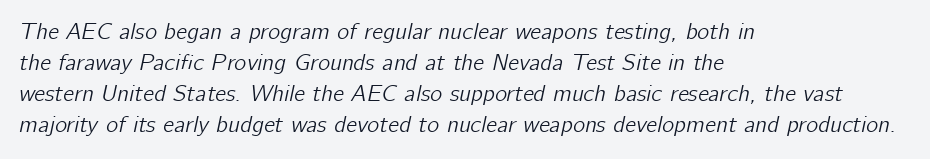
Q: Is the text italic (slanted)? A: Yes, it leans right by about 12 degrees.
Q: Is the text underlined? A: No.
Q: How is the paragraph aligned? A: Left-aligned.
Q: Is the spacing between letters normal or unusually wide? A: Normal.
Q: Is the spacing between lines tight, normal or loose? A: Normal.
